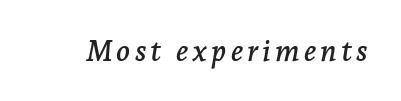
The image shows 29 px serif type, italic (leaning right); set not underlined; low stroke contrast and a medium x-height.
